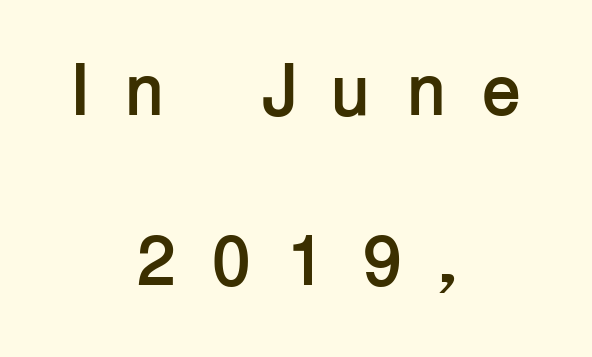
The image shows 72 px semibold sans-serif type, upright; set centered, loose line spacing (2.36x), unusually wide letter spacing (+0.49 em), not underlined; low stroke contrast and a medium x-height.
